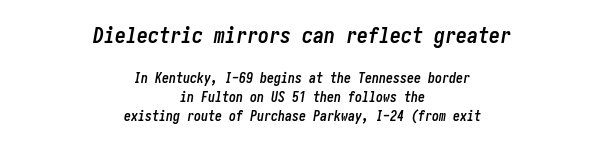
{"italic": "yes", "lean": "right", "slant_degrees": 10, "bold": "yes", "underline": "no", "align": "center", "line_spacing": "normal", "line_spacing_ratio": 1.37, "letter_spacing": "normal", "letter_spacing_em": 0.0, "larger_block": "first", "size_ratio": 1.57, "glyph_px": 22}
